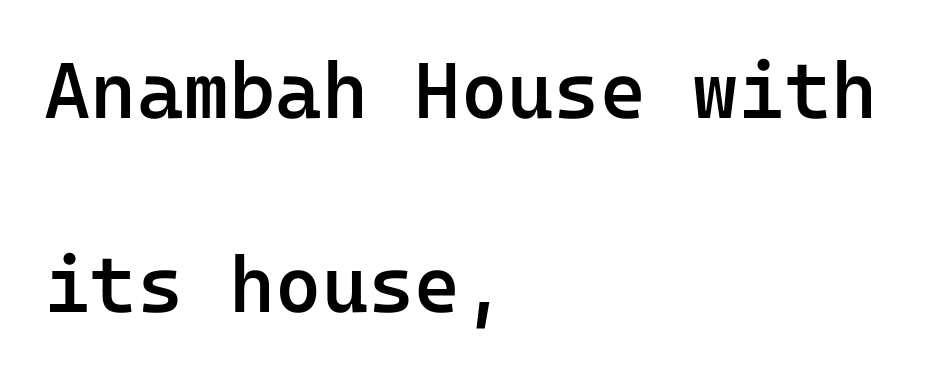
Does the type have serifs? No, each stem ends abruptly. If you drew a line through each stem, it would be perfectly vertical. This sample trades compactness for vertical openness between lines. The face used here is rendered with its standard letterfit. Do the characters align in a grid? Yes, the font is monospaced. Set as a demibold, roughly 600 on the weight scale.
